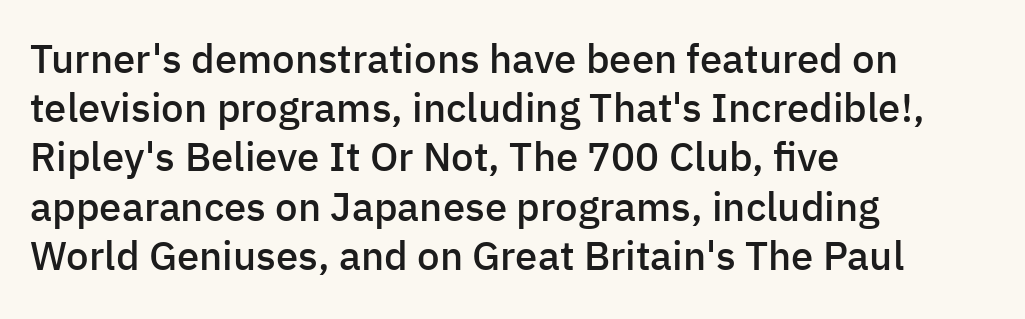
The image shows 40 px semibold sans-serif type, upright; set left-aligned, line spacing 1.23x, normal letter spacing, not underlined; low stroke contrast and a medium x-height.
